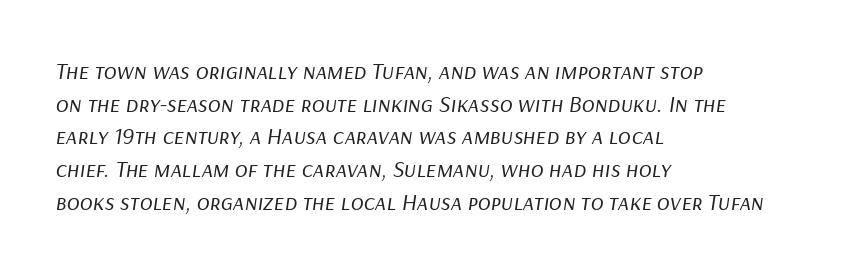
No word sits above an underline. Is the stroke heavy? The answer is a plain regular-or-lighter. This rendering leaves character spacing at its baseline value. The font's italic variant was chosen for this text. The lines are quadded left. Interline gaps are of average width in this sample.
